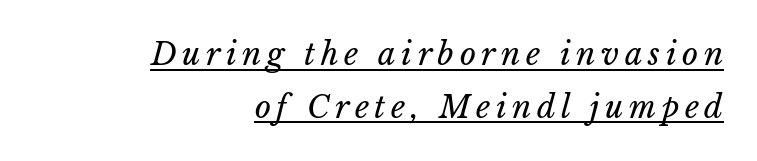
The image shows 31 px regular-weight type; set right-aligned, normal line spacing (1.7x), underlined; low stroke contrast and a medium x-height.
